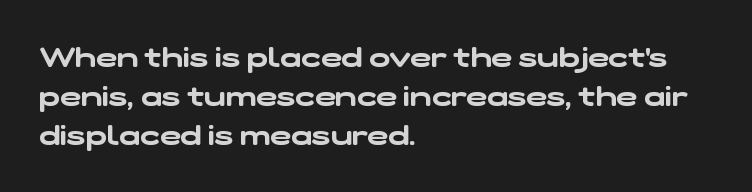
Q: Is the typeface a serif or a sans-serif typeface? A: Sans-serif.
Q: Is the text underlined? A: No.
Q: How is the paragraph aligned? A: Left-aligned.
Q: Is the spacing between letters normal or unusually wide? A: Normal.
Q: Is the spacing between lines tight, normal or loose? A: Normal.
Q: Width (condensed, normal, or wide)? A: Wide.
Q: Stroke contrast? A: Low.
Q: x-height? A: Medium.
Q: Monospaced? A: No.
